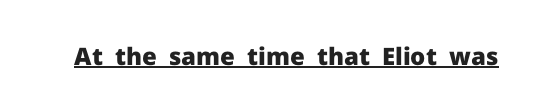
{"italic": "no", "bold": "yes", "underline": "yes", "letter_spacing": "normal", "letter_spacing_em": 0.0, "glyph_px": 24}
